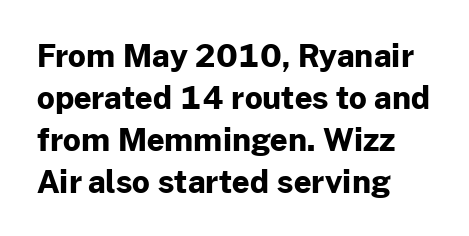
The area under the type is left untouched. Students, observe: this is what conventionally led text looks like. The letters advance in unequal steps, a hallmark of proportional type. Typesetter's note: full bold, strokes at maximum text heaviness. Nope, no serifs anywhere on these letters.
